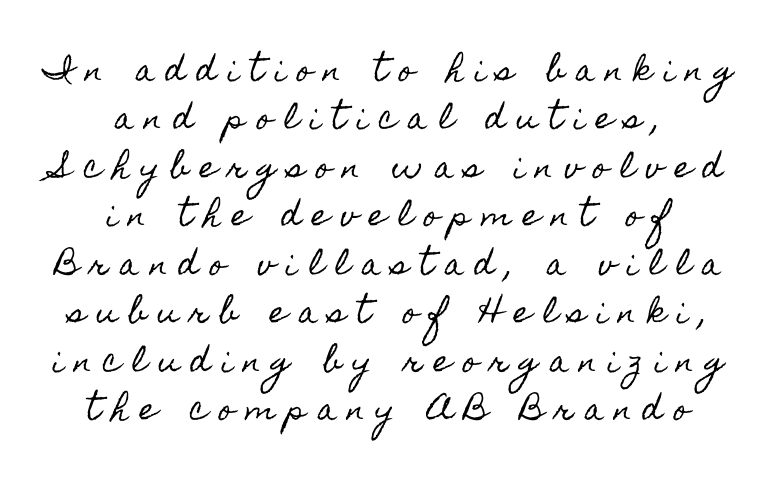
Do the characters align in a grid? No, the font is proportional. Words float on clear page, feet unadorned. The lines sit at an ordinary, default distance from one another. Both edges are ragged and mirror each other, which tells us the setting is centered. The tracking jumps out immediately: characters are airy and widely separated.
